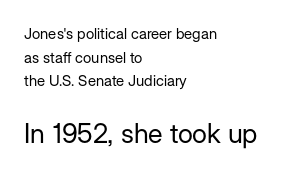
Each word holds together tightly as a unit, with standard inter-letter gaps. On a weight scale, this lands at 450 or below. The paragraph has a hard left edge and a soft right edge. The lettering stays uniformly vertical, giving the passage a roman look.
